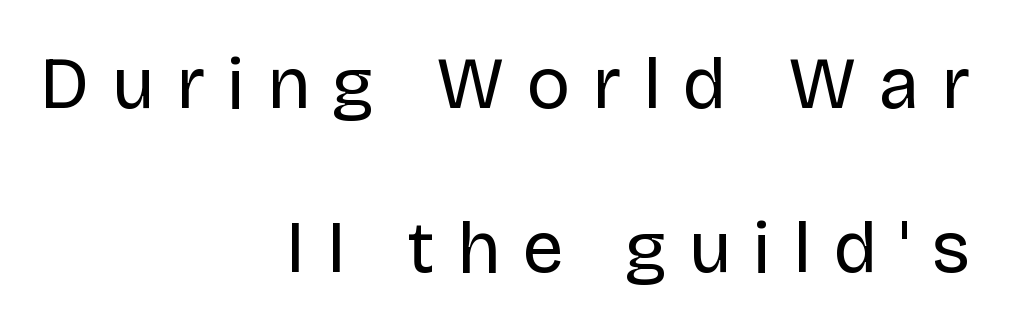
The image shows 73 px regular-weight sans-serif type, upright; set right-aligned, loose line spacing (2.25x), unusually wide letter spacing (+0.3 em), not underlined; low stroke contrast and a large x-height.
